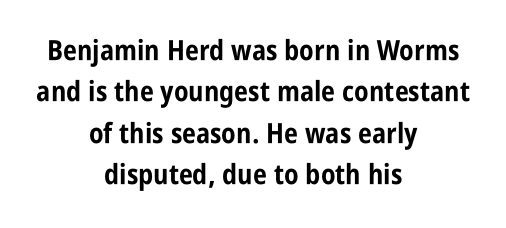
This is roman type, the default non-slanted kind. The rendering uses natural spacing where letterforms have individual widths. The glyphs are unaccompanied by any horizontal stroke below them. The face used here is rendered with its standard letterfit.
